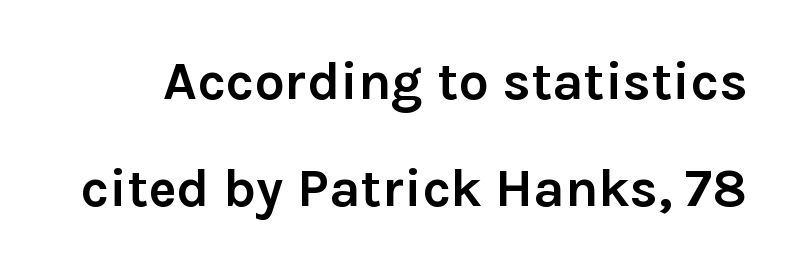
{"serif": "no", "italic": "no", "bold": "yes", "weight": "semibold", "width": "normal", "stroke_contrast": "low", "x_height": "medium", "monospaced": "no", "underline": "no", "line_spacing": "loose", "line_spacing_ratio": 1.98, "letter_spacing": "normal", "letter_spacing_em": 0.0, "glyph_px": 54}
